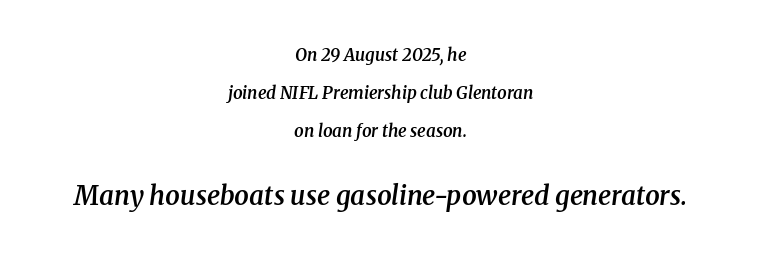
Here the second block reads like a headline and the first like body copy. In terms of posture, this sample is oblique. Underlining? Definitely not there. On the weight axis this lands at semibold, roughly 600.
